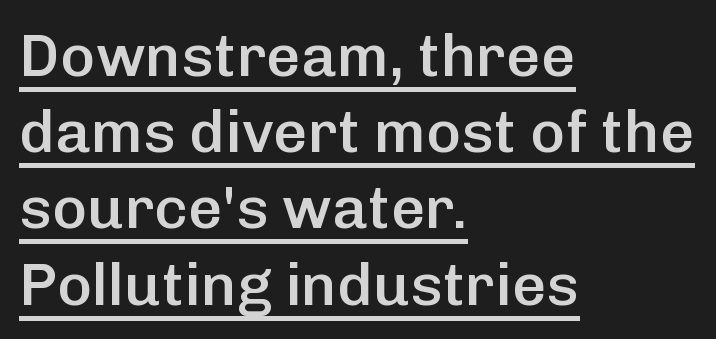
Which margin do the lines hug? The left one — the right edge is uneven. One glance says typical: line gaps are just what's usual. Quick note: underline on. No italicization has been applied; the sample stays upright. Its strokes are somewhat broadened, the hallmark of semibold type. Stroke terminals: plain, sans-serif.
